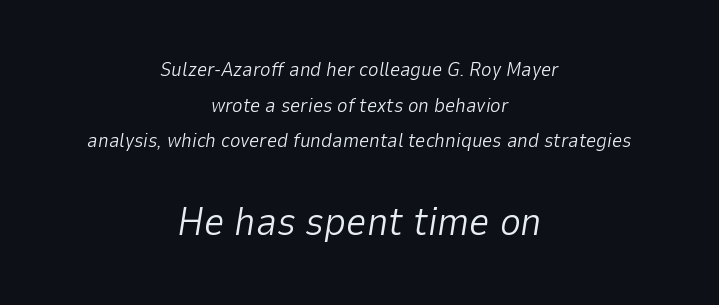
Q: Is the text bold? A: No.
Q: Is the text italic (slanted)? A: Yes, it leans right by about 9 degrees.
Q: Is the text underlined? A: No.
Q: How is the paragraph aligned? A: Centered.
Q: Is the spacing between letters normal or unusually wide? A: Normal.
Q: Which block of text is set in a larger size, the first (top) or the second (bottom)? A: The second (bottom) one.
Q: Width (condensed, normal, or wide)? A: Normal.
Q: Stroke contrast? A: Low.
Q: x-height? A: Medium.
Q: Monospaced? A: No.
